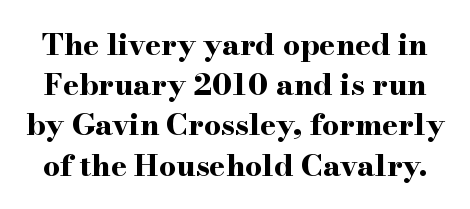
The image shows 30 px bold, wide serif type, upright; set normal line spacing (1.34x), normal letter spacing, not underlined; high stroke contrast and a small x-height.
